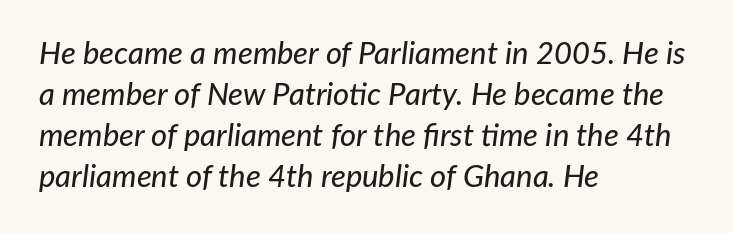
The image shows 31 px text type, italic (leaning right); set left-aligned, normal line spacing (1.32x), normal letter spacing, not underlined; low stroke contrast and a medium x-height.
